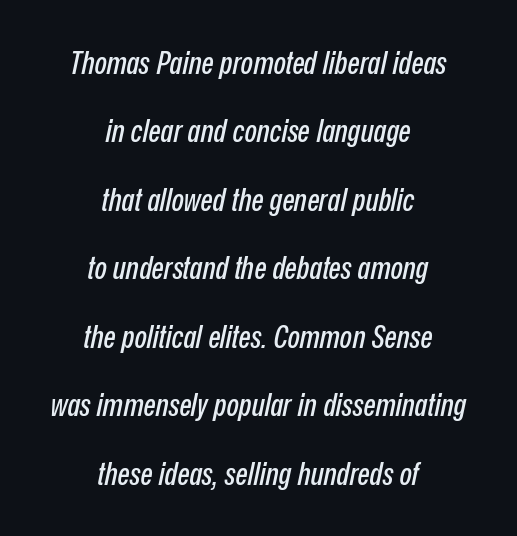
This sample trades compactness for vertical openness between lines. Each word holds together tightly as a unit, with standard inter-letter gaps. The foot of each line stays bare and open. The passage shown is typed in a proportional face where columns would drift.
